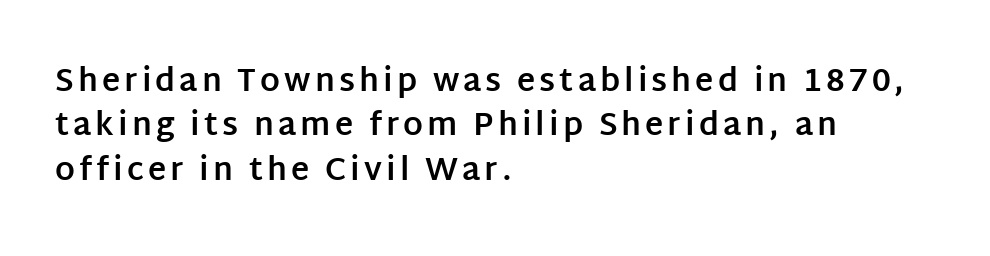
The image shows 31 px bold sans-serif type, upright; set left-aligned, normal line spacing (1.43x), not underlined; low stroke contrast and a large x-height.
